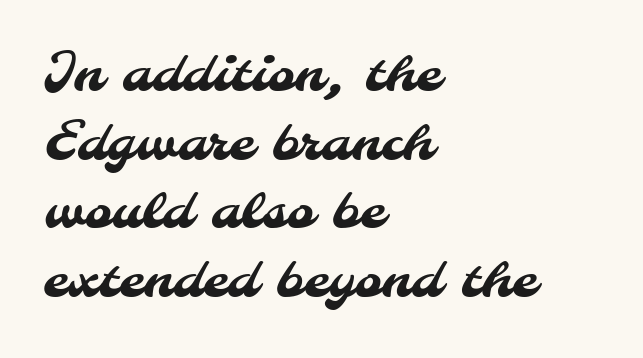
The image shows 52 px sans-serif type; set left-aligned, normal line spacing (1.32x), normal letter spacing, not underlined; medium stroke contrast and a small x-height.
